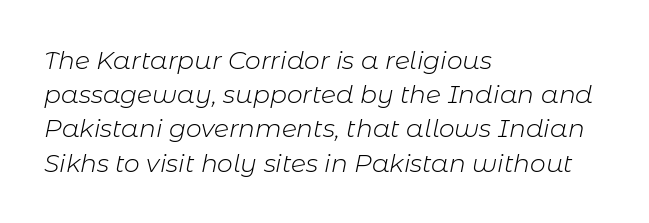
The image shows 25 px text type, italic (leaning right); set left-aligned, normal line spacing (1.37x), normal letter spacing, not underlined.
